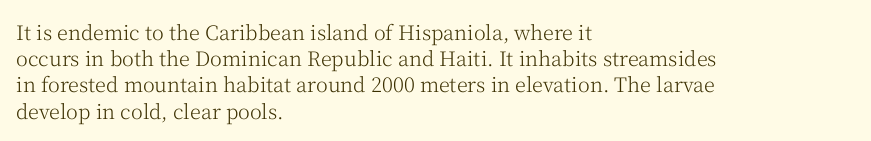
Q: Is the text bold? A: No.
Q: Is the text italic (slanted)? A: No, it is upright.
Q: Is the text underlined? A: No.
Q: How is the paragraph aligned? A: Left-aligned.
Q: Is the spacing between letters normal or unusually wide? A: Normal.
Q: Is the spacing between lines tight, normal or loose? A: Normal.
